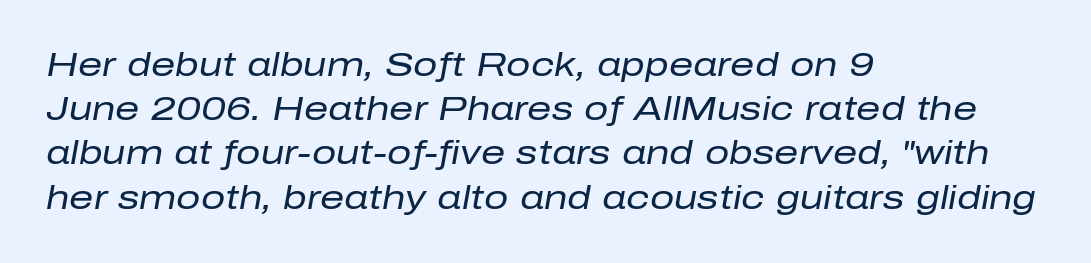
{"italic": "yes", "lean": "right", "slant_degrees": 10, "bold": "no", "weight": "regular", "width": "normal", "stroke_contrast": "low", "x_height": "medium", "monospaced": "no", "underline": "no", "align": "left", "line_spacing": "normal", "line_spacing_ratio": 1.3, "letter_spacing": "normal", "letter_spacing_em": 0.0, "glyph_px": 34}
